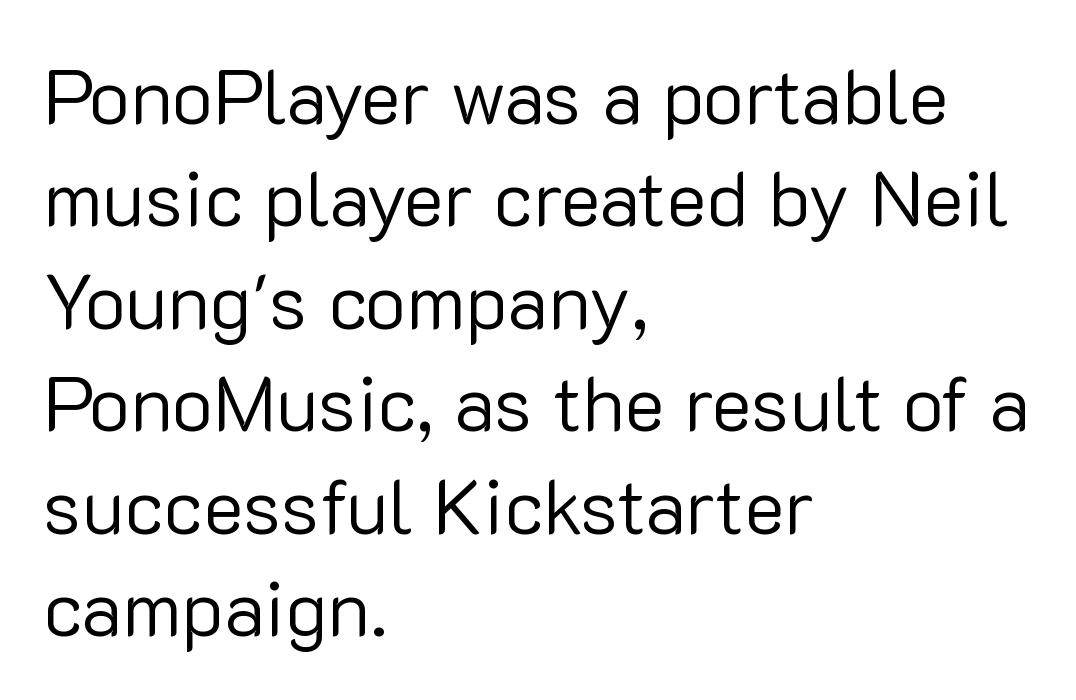
The passage shown is not underscored anywhere. Varying glyph widths throughout — classic text-font behaviour. Notice how the stems are strictly vertical — no italics here. Nothing unusual about the tracking: characters are spaced as the font intends. One-word summary of the alignment: left. These lines are composed in type without serifs.
